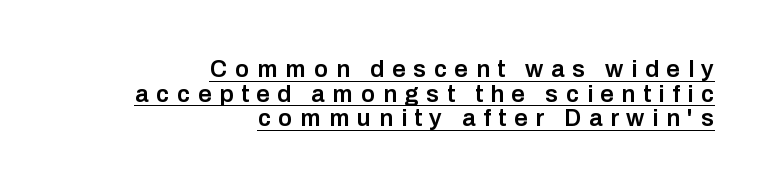
{"italic": "no", "bold": "semi", "underline": "yes", "align": "right", "line_spacing": "tight", "line_spacing_ratio": 1.03, "letter_spacing": "wide", "letter_spacing_em": 0.32, "glyph_px": 24}
